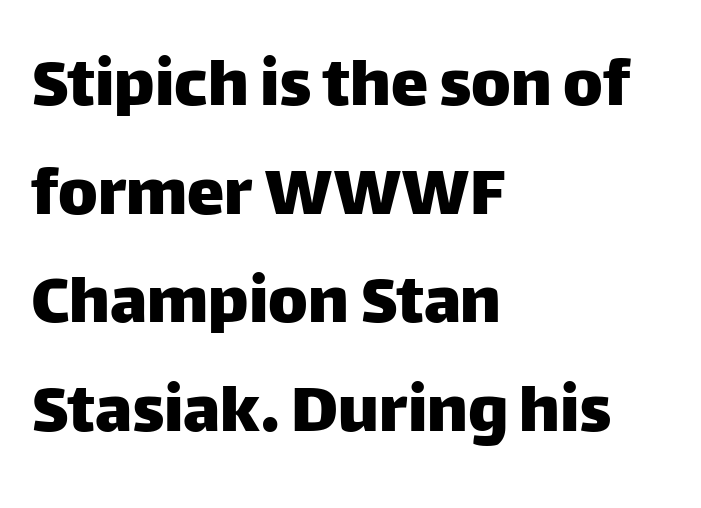
The image shows 75 px sans-serif type, upright; set left-aligned, normal line spacing (1.45x), normal letter spacing, not underlined; low stroke contrast and a large x-height.
